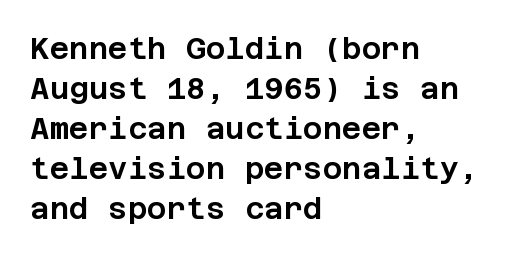
Q: Is the text italic (slanted)? A: No, it is upright.
Q: Is the typeface a serif or a sans-serif typeface? A: Sans-serif.
Q: Is the text underlined? A: No.
Q: How is the paragraph aligned? A: Left-aligned.
Q: Is the spacing between letters normal or unusually wide? A: Normal.
Q: Is the spacing between lines tight, normal or loose? A: Normal.
Q: Width (condensed, normal, or wide)? A: Normal.
Q: Stroke contrast? A: Low.
Q: x-height? A: Large.
